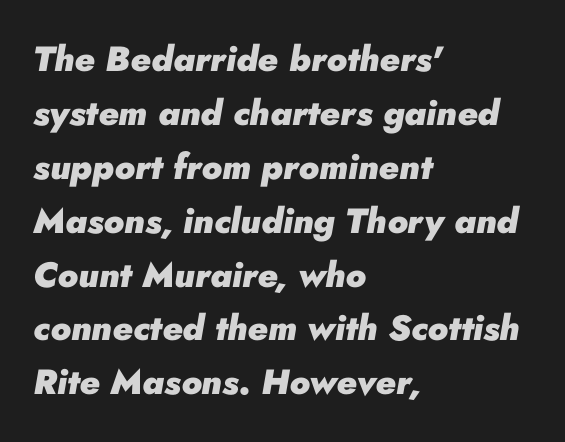
Q: Is the text bold? A: Yes.
Q: Is the text italic (slanted)? A: Yes, it leans right by about 10 degrees.
Q: Is the text underlined? A: No.
Q: How is the paragraph aligned? A: Left-aligned.
Q: Is the spacing between letters normal or unusually wide? A: Normal.
Q: Is the spacing between lines tight, normal or loose? A: Normal.
Q: Width (condensed, normal, or wide)? A: Normal.
Q: Stroke contrast? A: Low.
Q: x-height? A: Small.
Q: Monospaced? A: No.
